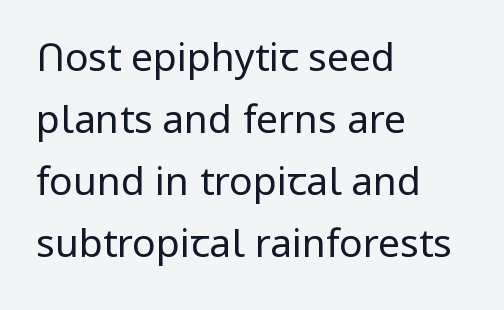
The face used here is a sans, in the tradition of grotesques and geometrics. If you measured baseline to baseline, you'd find a middling distance. Is the letter spacing exaggerated? No — it looks like the ordinary default. The font's upright variant was chosen for this text. Teacher's note: observe the even left margin — that is flush-left alignment. Weight: regular or lighter.
